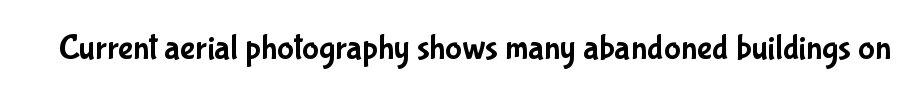
The image shows 35 px condensed sans-serif type, upright; set normal letter spacing, not underlined; low stroke contrast and a medium x-height.
